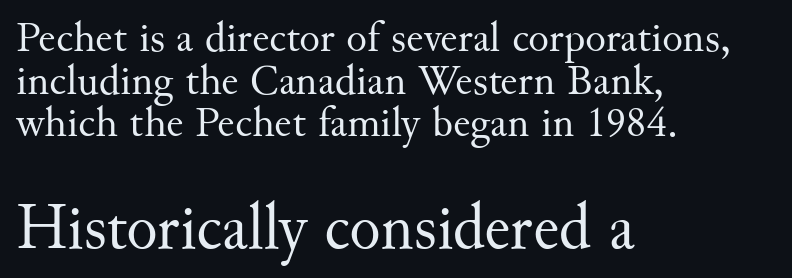
{"serif": "yes", "italic": "no", "bold": "no", "weight": "regular", "width": "normal", "stroke_contrast": "medium", "x_height": "small", "monospaced": "no", "underline": "no", "align": "left", "line_spacing": "tight", "line_spacing_ratio": 0.99, "letter_spacing": "normal", "letter_spacing_em": 0.0, "larger_block": "second", "size_ratio": 1.51, "glyph_px": 65}
